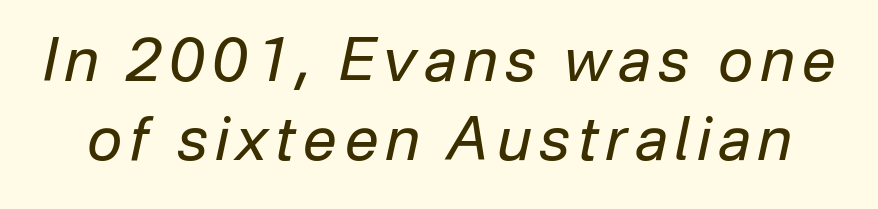
Unmarked baselines from the first word to the last. Character widths vary here, with narrow letters taking less room than wide ones. The passage shown leans; its letterforms are oblique. Successive baselines arrive at the customary interval.
